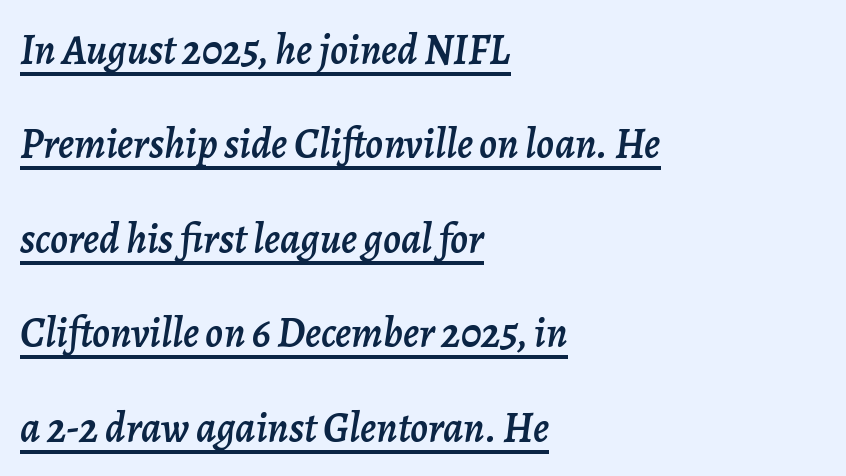
Quick note: italic. One-word summary of the alignment: left. The face used here is proportionally spaced, like ordinary book or web type. Every word sits above its own underline. How would I describe the line gaps? Wide and relaxed.
